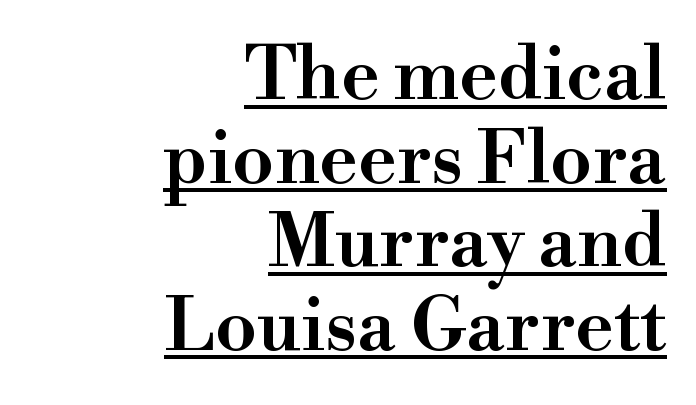
The image shows 74 px semibold serif type, upright; set right-aligned, tight line spacing (1.13x), normal letter spacing, underlined; high stroke contrast and a small x-height.
